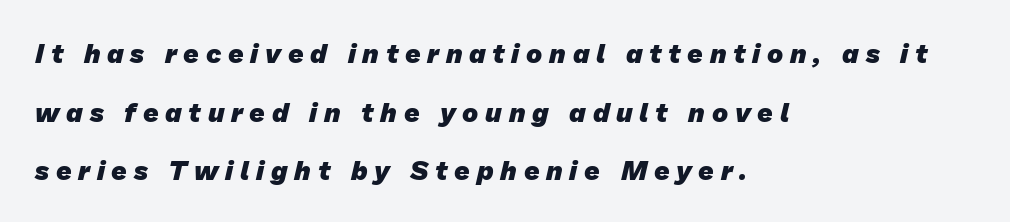
The image shows 27 px bold type; set left-aligned, loose line spacing (2.17x), unusually wide letter spacing (+0.25 em), not underlined.
